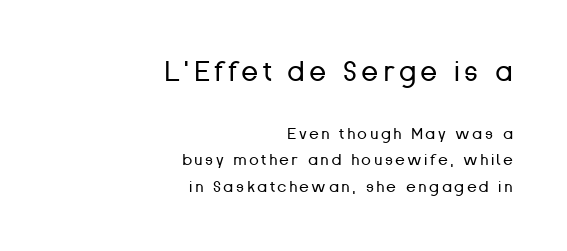
The image shows 28 px regular-weight sans-serif type, upright; set right-aligned, normal line spacing (1.66x), not underlined; the first (top) block is 1.75x larger; low stroke contrast and a medium x-height.
